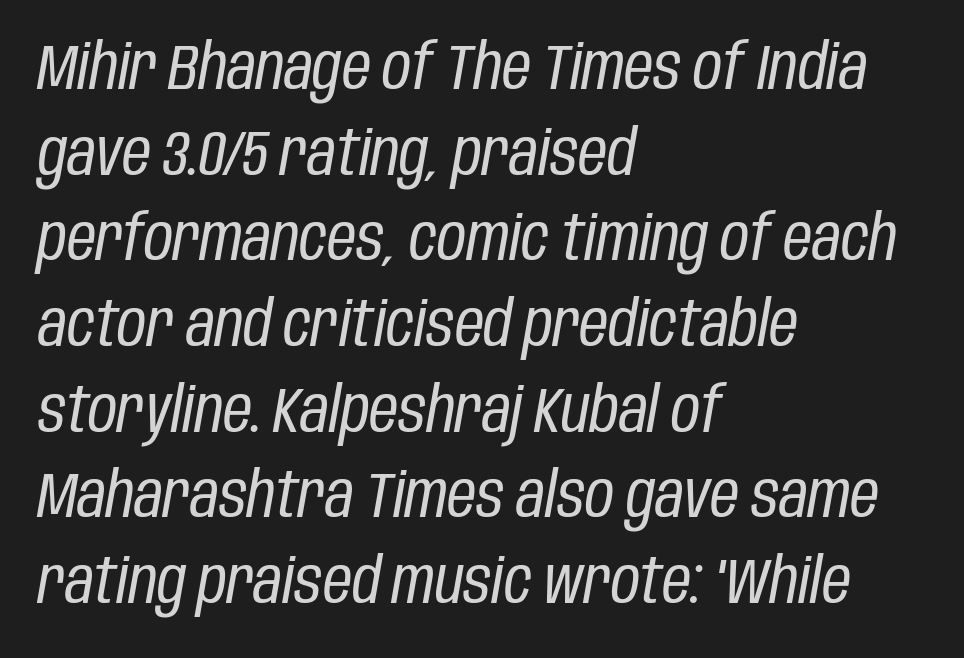
Decoration check: the copy has no underline. Line spacing here is normal. The paragraph has a hard left edge and a soft right edge. Each letter keeps its own natural width here, so spacing adapts to shape. Characters follow at the spacing the type designer built in. Is the stroke heavy? The answer is a plain regular-or-lighter.
